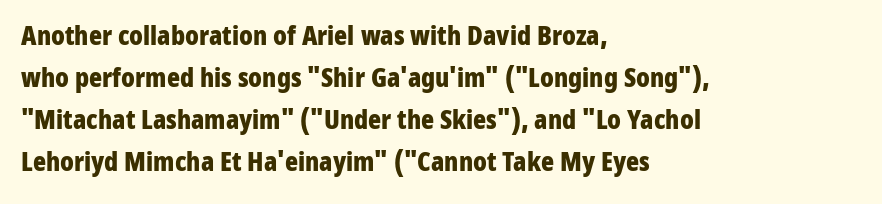
{"italic": "no", "bold": "yes", "underline": "no", "align": "left", "line_spacing": "normal", "line_spacing_ratio": 1.56, "letter_spacing": "normal", "letter_spacing_em": 0.0, "glyph_px": 27}
